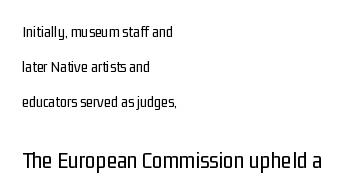
The image shows 24 px text type, upright; set left-aligned, loose line spacing (2.19x), normal letter spacing, not underlined; the second (bottom) block is 1.5x larger.
